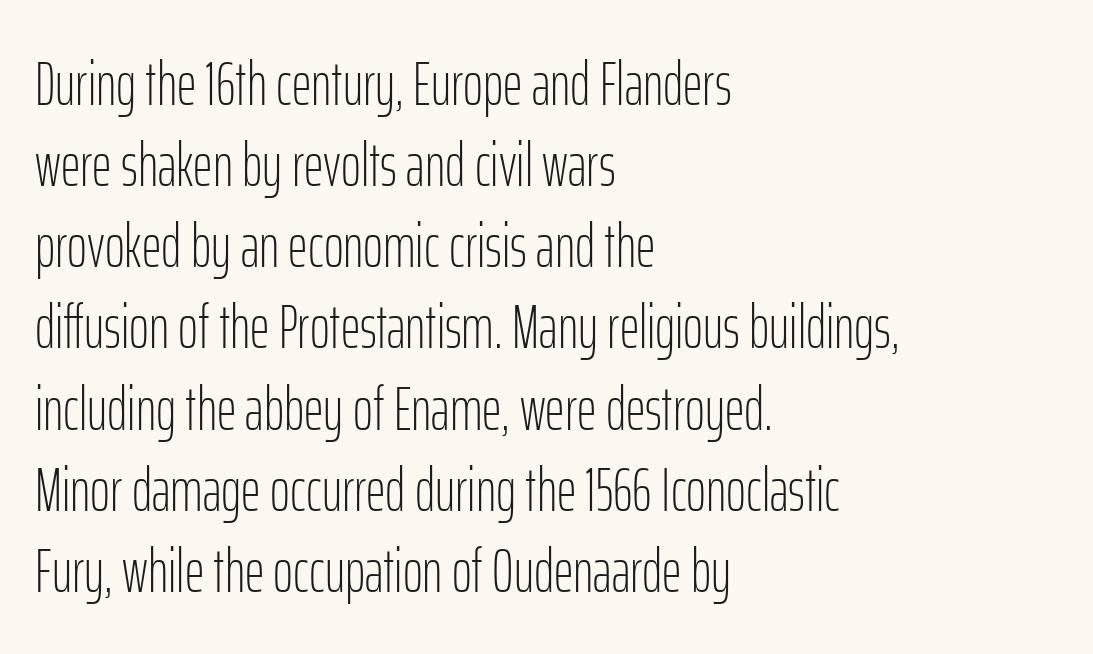
The image shows 61 px light, condensed sans-serif type, upright; set left-aligned, normal line spacing (1.33x), normal letter spacing, not underlined; low stroke contrast and a medium x-height.
